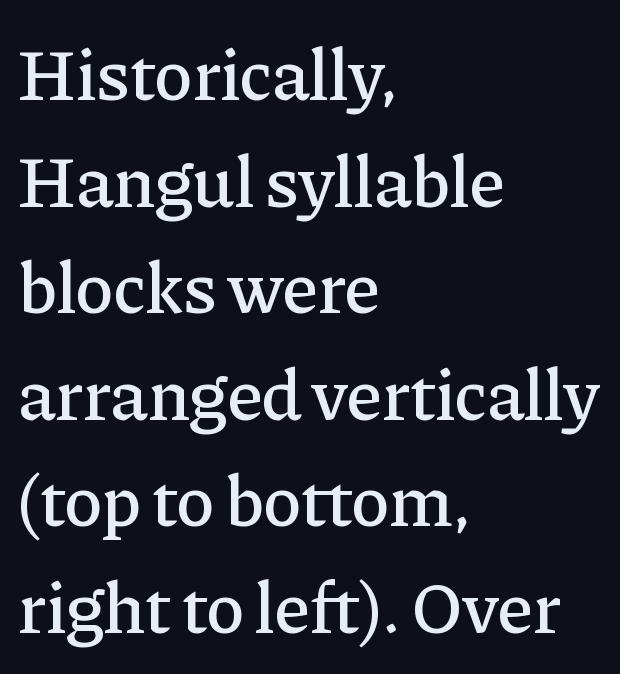
Are there feet on the stems? There are — it's a serif. Looks like regular typesetting: each glyph gets only the width it needs. The passage shown has conventional tracking throughout. Notice how the passage keeps a crisp vertical edge on the left only. The lettering holds an erect, upright posture throughout.
